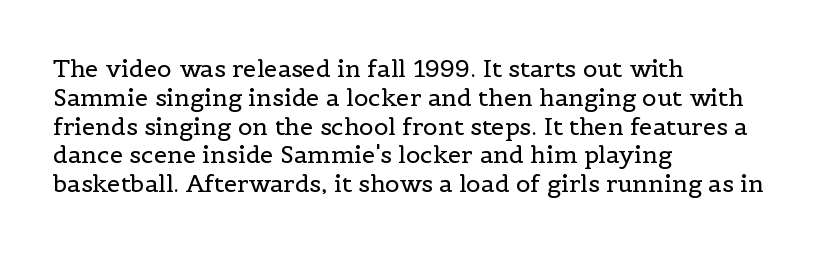
Horizontal alignment here is leftward, the default for most running prose. Is the stroke heavy? The answer is a plain regular-or-lighter. Posture: upright roman. The baseline area is clear. Between one letter and the next there's only the usual sliver of space.
